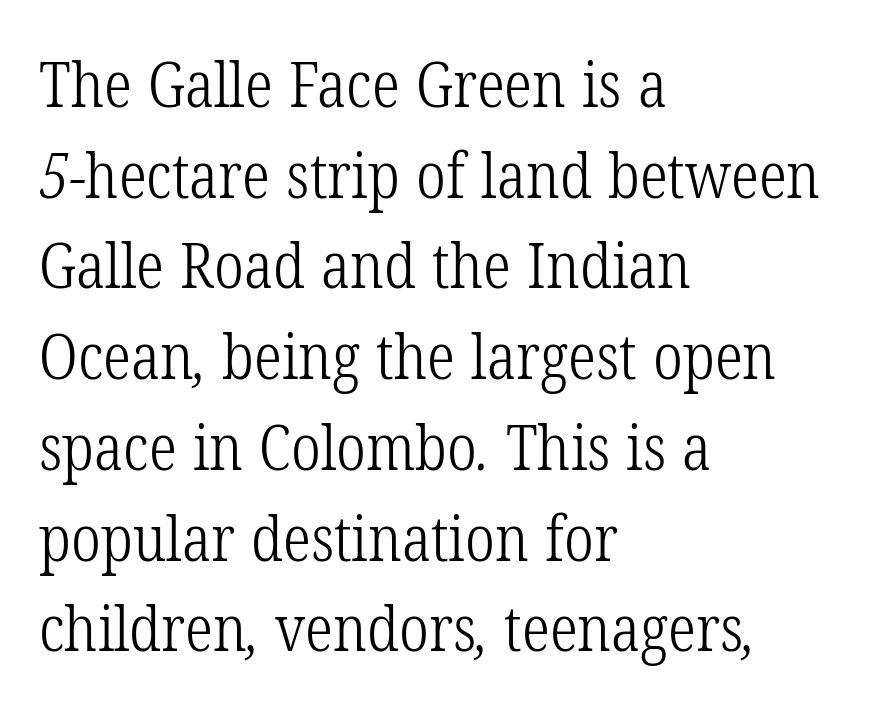
A classic flush-left, rag-right setting is used for this passage. This is serif lettering, the kind often seen in printed books. The line-height multiplier appears to be the usual default. These lines are rendered in a variable-pitch font. Type without underlining. Spacing between characters is what you'd get straight out of the box.
